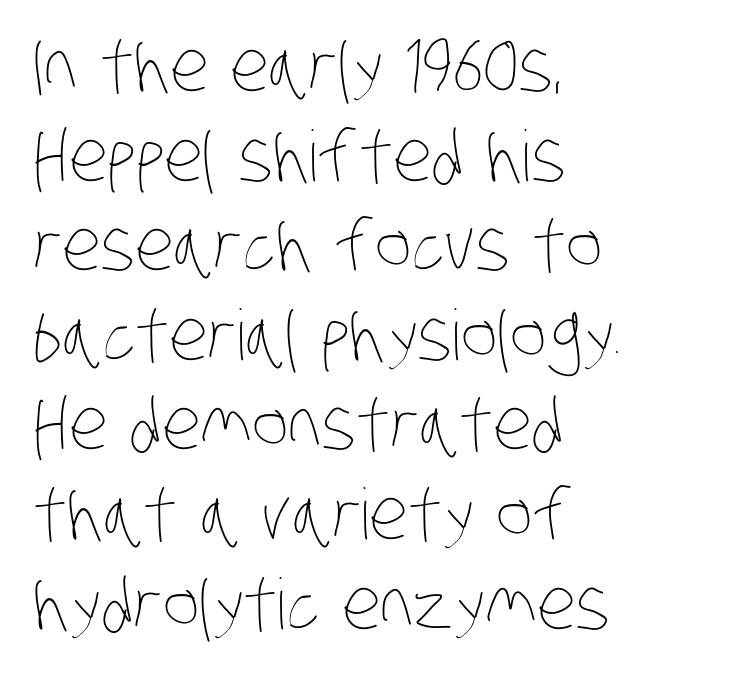
{"bold": "no", "weight": "thin", "width": "condensed", "stroke_contrast": "low", "x_height": "large", "monospaced": "no", "underline": "no", "align": "left", "line_spacing": "normal", "line_spacing_ratio": 1.28, "letter_spacing": "normal", "letter_spacing_em": 0.0, "glyph_px": 70}
